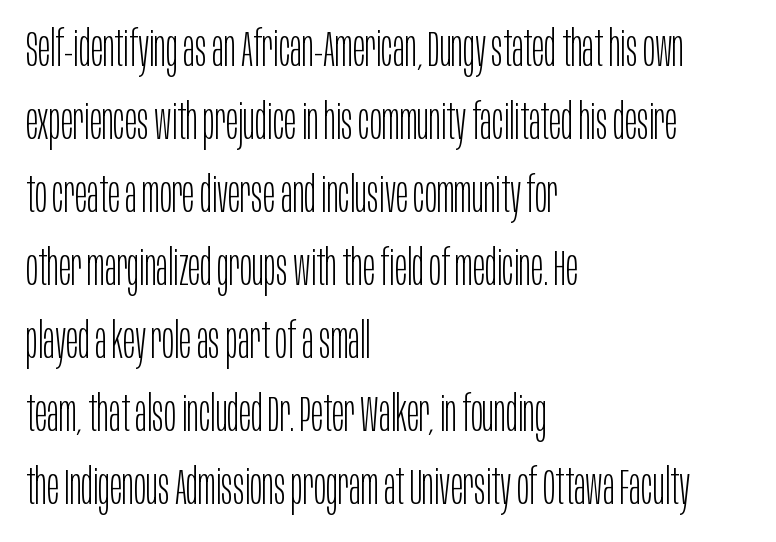
The space between consecutive lines is moderate. Notice how the passage keeps a crisp vertical edge on the left only. Is the type heavy? It reads as light-to-regular instead. The face used here is proportionally spaced, like ordinary book or web type. The glyphs are unaccompanied by any horizontal stroke below them.
